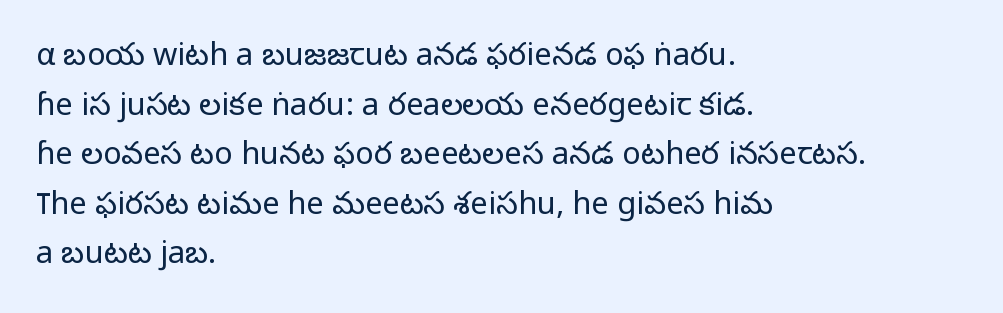
Q: Is the text bold? A: No.
Q: Is the text italic (slanted)? A: No, it is upright.
Q: Is the typeface a serif or a sans-serif typeface? A: Sans-serif.
Q: Is the text underlined? A: No.
Q: How is the paragraph aligned? A: Left-aligned.
Q: Is the spacing between letters normal or unusually wide? A: Normal.
Q: Is the spacing between lines tight, normal or loose? A: Normal.
Q: Width (condensed, normal, or wide)? A: Normal.
Q: Stroke contrast? A: Low.
Q: x-height? A: Medium.
Q: Monospaced? A: No.
